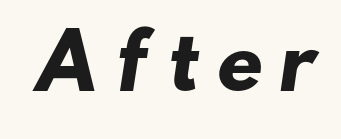
A typesetter would call this proportional, since set widths differ per character. Plenty of ink on the page — the face is bold. Type without underlining. The glyphs in this specimen are sans serif.
